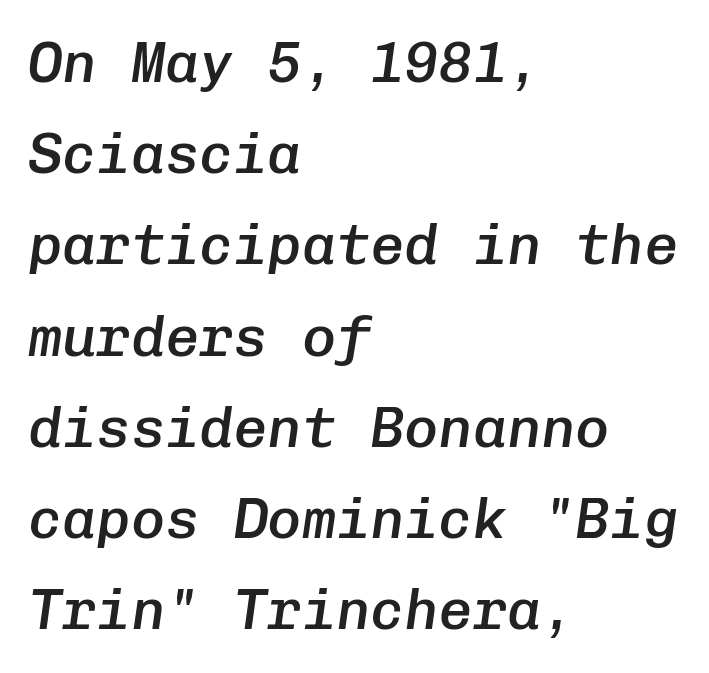
Q: Is the text bold? A: Semi-bold.
Q: Is the text italic (slanted)? A: Yes, it leans right by about 8 degrees.
Q: Is the text underlined? A: No.
Q: How is the paragraph aligned? A: Left-aligned.
Q: Is the spacing between letters normal or unusually wide? A: Normal.
Q: Is the spacing between lines tight, normal or loose? A: Normal.
Q: Width (condensed, normal, or wide)? A: Normal.
Q: Stroke contrast? A: Low.
Q: x-height? A: Medium.
Q: Monospaced? A: Yes.
